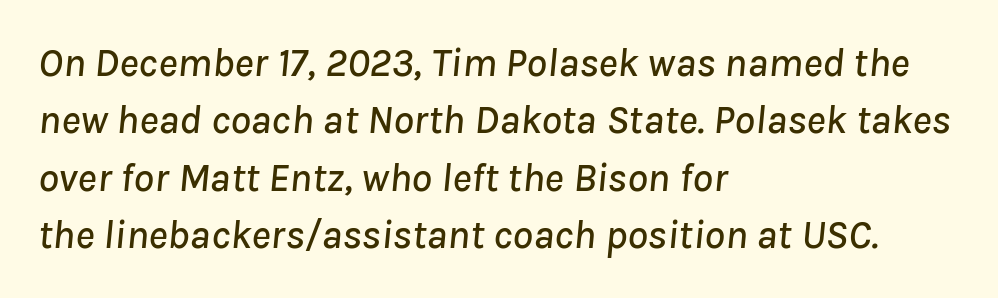
Typeset ragged right — the left edge is the straight one. How would I describe the line gaps? Plain and ordinary. Does the lettering tilt? It does — this is italic. This rendering leaves character spacing at its baseline value.
